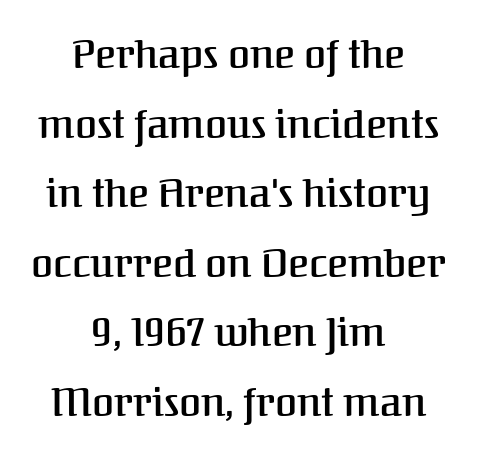
{"serif": "yes", "italic": "no", "bold": "semi", "weight": "semibold", "width": "normal", "stroke_contrast": "medium", "x_height": "medium", "monospaced": "no", "underline": "no", "align": "center", "line_spacing_ratio": 1.74, "letter_spacing": "normal", "letter_spacing_em": 0.0, "glyph_px": 40}
